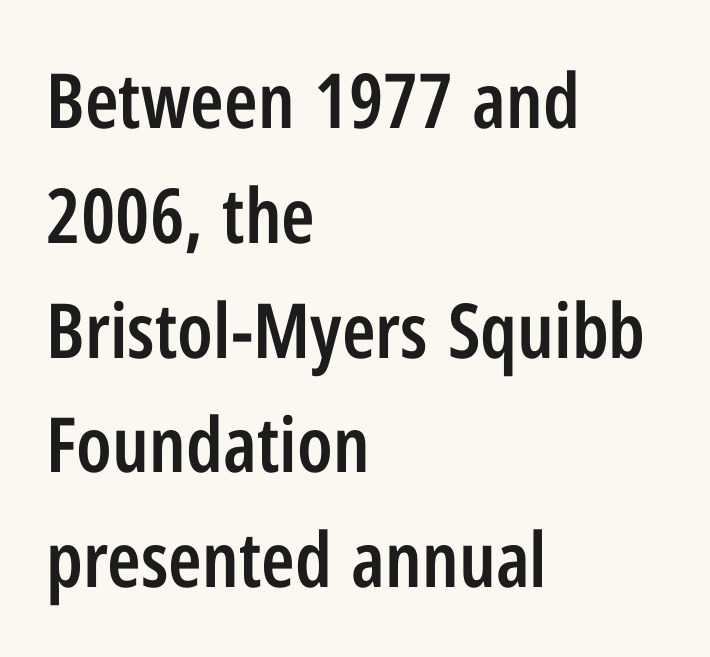
{"serif": "no", "italic": "no", "bold": "semi", "weight": "semibold", "width": "condensed", "stroke_contrast": "low", "x_height": "medium", "monospaced": "no", "underline": "no", "align": "left", "line_spacing": "normal", "line_spacing_ratio": 1.51, "letter_spacing": "normal", "letter_spacing_em": 0.0, "glyph_px": 76}
